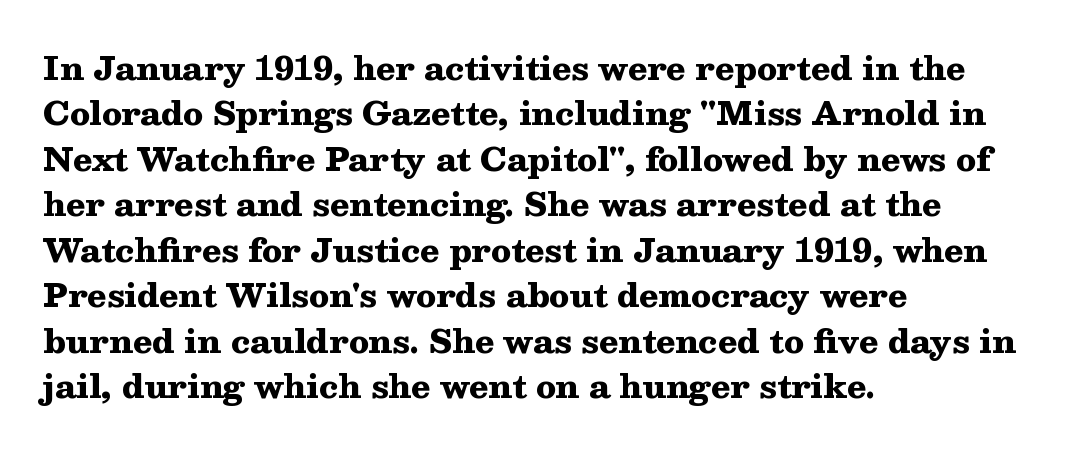
{"serif": "yes", "italic": "no", "bold": "yes", "weight": "heavy", "width": "wide", "stroke_contrast": "medium", "x_height": "medium", "monospaced": "no", "underline": "no", "align": "left", "line_spacing": "normal", "line_spacing_ratio": 1.42, "letter_spacing": "normal", "letter_spacing_em": 0.0, "glyph_px": 32}
